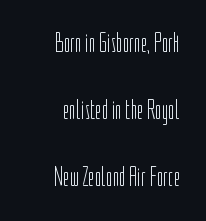
Which margin do the lines hug? The right one — the left edge is uneven. Character widths vary here, with narrow letters taking less room than wide ones. Ink coverage per letter is moderate at most. Default kerning and tracking; the words read as compact shapes. Vertically, the passage feels expansive, rows floating well apart.
